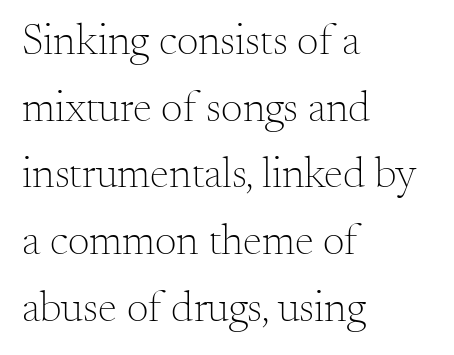
The image shows 43 px light serif type, upright; set left-aligned, normal line spacing (1.55x), normal letter spacing, not underlined; medium stroke contrast and a small x-height.
